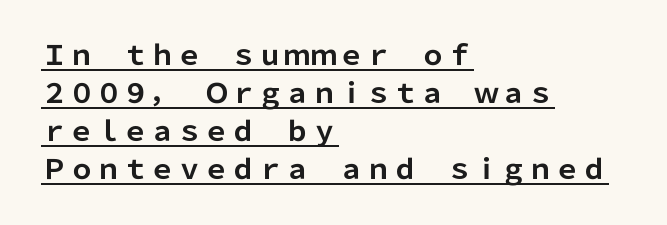
{"italic": "no", "bold": "yes", "underline": "yes", "align": "left", "line_spacing": "normal", "line_spacing_ratio": 1.41, "letter_spacing": "normal", "letter_spacing_em": 0.0, "glyph_px": 27}
